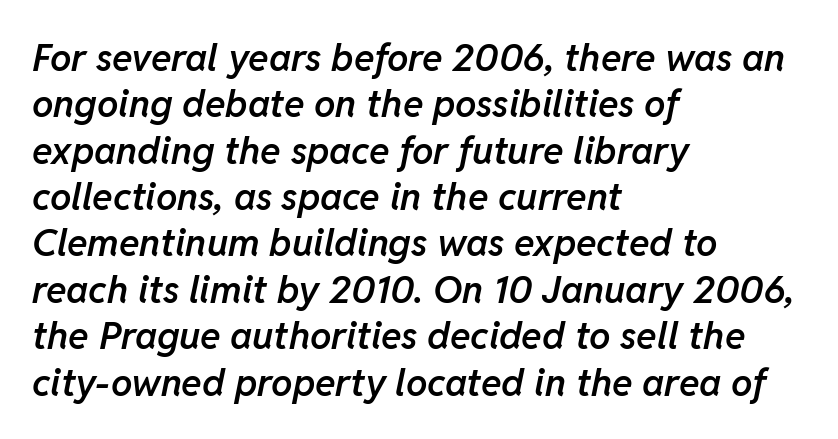
The image shows 38 px semibold type, italic (leaning right); set left-aligned, line spacing 1.22x, normal letter spacing, not underlined; low stroke contrast and a medium x-height.
